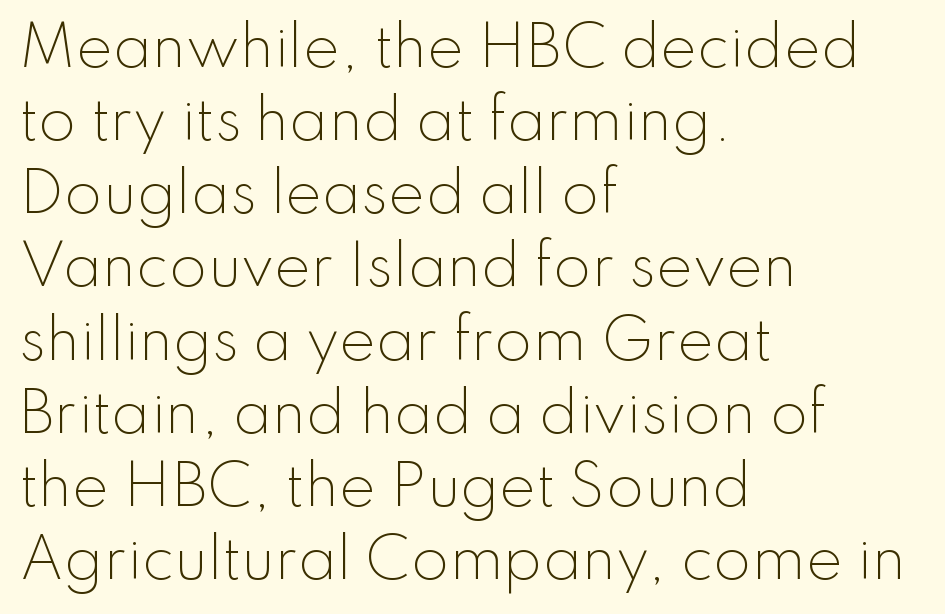
{"serif": "no", "italic": "no", "bold": "no", "weight": "light", "width": "normal", "stroke_contrast": "low", "x_height": "small", "monospaced": "no", "underline": "no", "align": "left", "line_spacing": "normal", "line_spacing_ratio": 1.33, "letter_spacing": "normal", "letter_spacing_em": 0.0, "glyph_px": 55}
